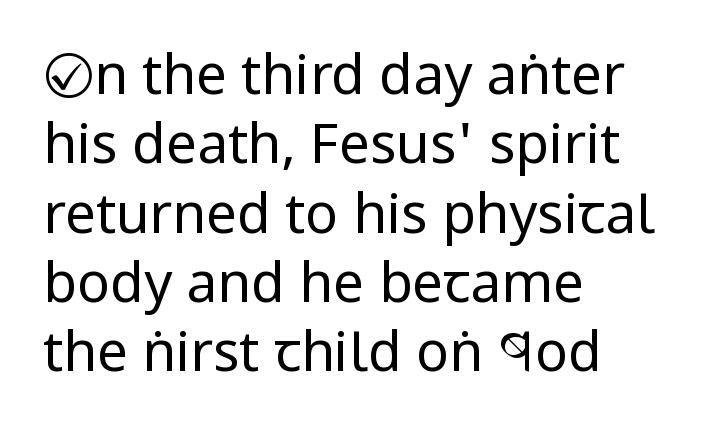
The image shows 55 px regular-weight, condensed sans-serif type, upright; set left-aligned, normal line spacing (1.26x), normal letter spacing, not underlined; low stroke contrast and a large x-height.
